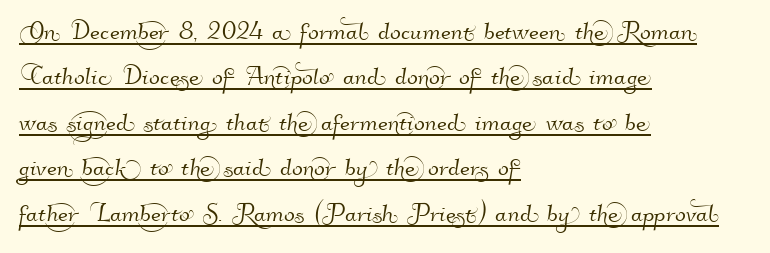
Q: Is the typeface a serif or a sans-serif typeface? A: Sans-serif.
Q: Is the text underlined? A: Yes.
Q: How is the paragraph aligned? A: Left-aligned.
Q: Is the spacing between letters normal or unusually wide? A: Normal.
Q: Is the spacing between lines tight, normal or loose? A: Normal.
Q: Width (condensed, normal, or wide)? A: Normal.
Q: Stroke contrast? A: High.
Q: x-height? A: Small.
Q: Monospaced? A: No.
